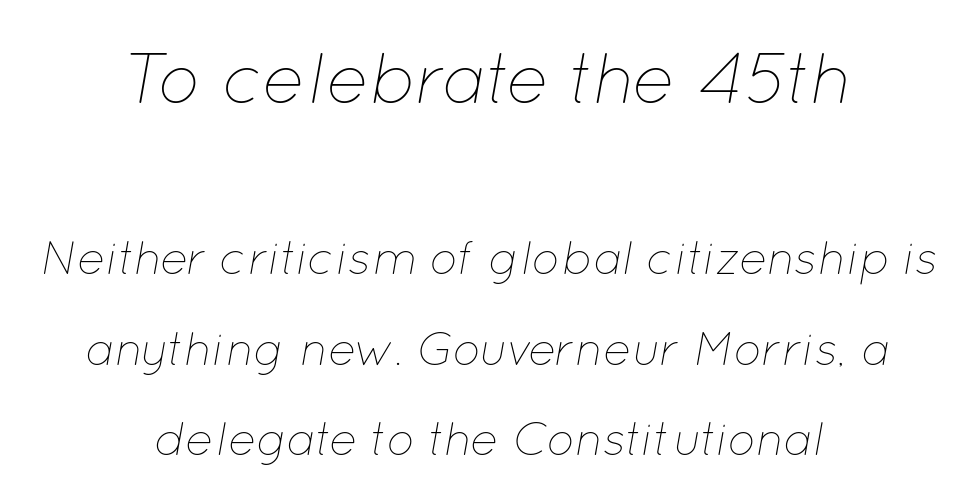
The image shows 71 px thin type, italic (leaning right); set centered, loose line spacing (1.93x), normal letter spacing, not underlined; the first (top) block is 1.51x larger; low stroke contrast and a medium x-height.
